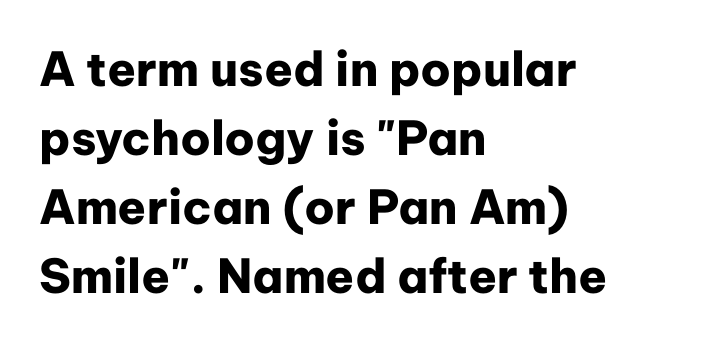
{"serif": "no", "italic": "no", "bold": "yes", "weight": "heavy", "width": "normal", "stroke_contrast": "low", "x_height": "medium", "monospaced": "no", "underline": "no", "align": "left", "line_spacing": "normal", "line_spacing_ratio": 1.47, "letter_spacing": "normal", "letter_spacing_em": 0.0, "glyph_px": 47}
